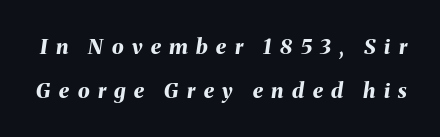
The space between consecutive lines is lavish. Words appear elongated and porous because spacing is wide. The string is rendered with underlining switched off. Looking at the ascenders, they clearly lean. Caption: bold face, heavy strokes.
